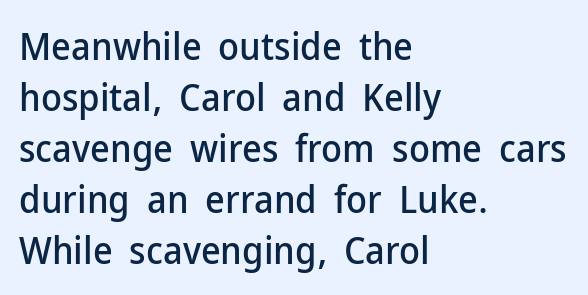
Q: Is the text italic (slanted)? A: No, it is upright.
Q: Is the typeface a serif or a sans-serif typeface? A: Sans-serif.
Q: Is the text underlined? A: No.
Q: How is the paragraph aligned? A: Left-aligned.
Q: Is the spacing between letters normal or unusually wide? A: Normal.
Q: Is the spacing between lines tight, normal or loose? A: Normal.
Q: Width (condensed, normal, or wide)? A: Normal.
Q: Stroke contrast? A: Low.
Q: x-height? A: Medium.
Q: Monospaced? A: No.
